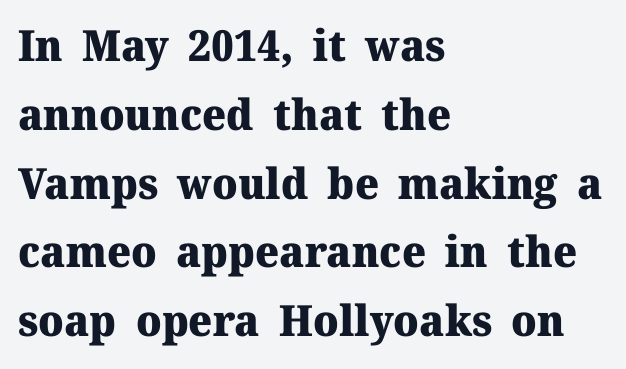
The image shows 43 px heavy serif type, upright; set left-aligned, normal line spacing (1.6x), normal letter spacing, not underlined; medium stroke contrast and a medium x-height.
